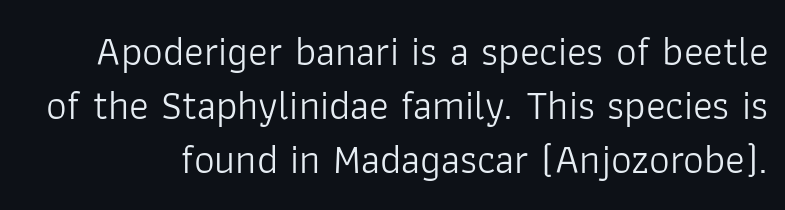
{"serif": "no", "italic": "no", "bold": "no", "weight": "light", "width": "normal", "stroke_contrast": "low", "x_height": "medium", "monospaced": "no", "underline": "no", "line_spacing": "normal", "line_spacing_ratio": 1.32, "letter_spacing": "normal", "letter_spacing_em": 0.0, "glyph_px": 41}
